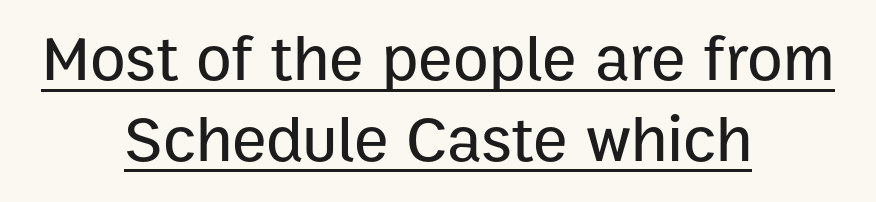
The image shows 65 px sans-serif type, upright; set centered, line spacing 1.24x, normal letter spacing, underlined; low stroke contrast and a medium x-height.
